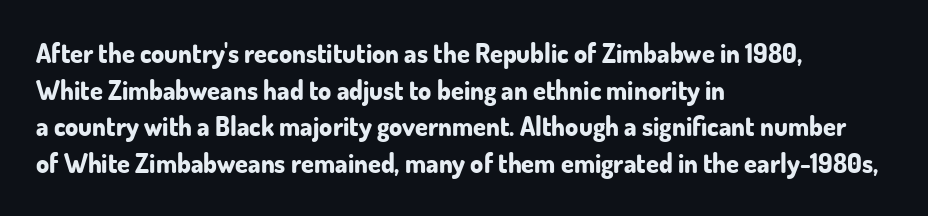
{"italic": "no", "bold": "yes", "underline": "no", "align": "left", "line_spacing": "normal", "line_spacing_ratio": 1.41, "letter_spacing": "normal", "letter_spacing_em": 0.0, "glyph_px": 26}
